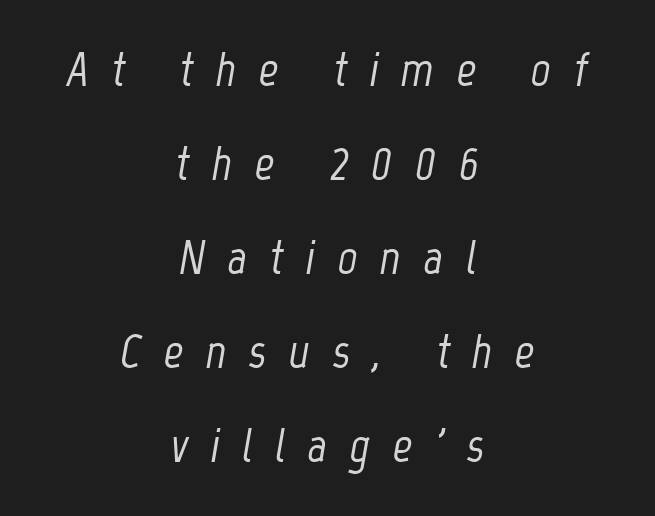
The image shows 48 px condensed type, italic (leaning right); set centered, loose line spacing (1.96x), unusually wide letter spacing (+0.47 em), not underlined; low stroke contrast and a medium x-height.
